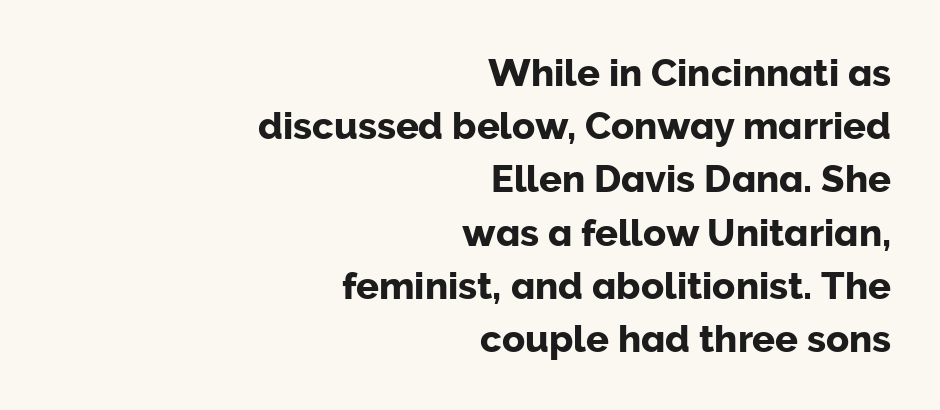
{"serif": "no", "italic": "no", "width": "normal", "stroke_contrast": "low", "x_height": "medium", "monospaced": "no", "underline": "no", "align": "right", "line_spacing": "normal", "line_spacing_ratio": 1.4, "letter_spacing": "normal", "letter_spacing_em": 0.0, "glyph_px": 38}
